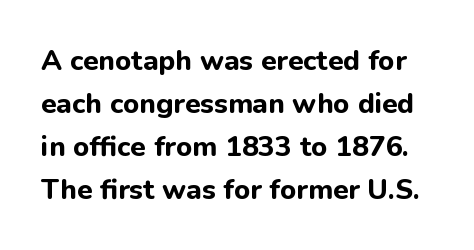
Q: Is the text bold? A: Yes.
Q: Is the text italic (slanted)? A: No, it is upright.
Q: Is the typeface a serif or a sans-serif typeface? A: Sans-serif.
Q: Is the text underlined? A: No.
Q: Is the spacing between letters normal or unusually wide? A: Normal.
Q: Is the spacing between lines tight, normal or loose? A: Normal.
Q: Width (condensed, normal, or wide)? A: Normal.
Q: Stroke contrast? A: Low.
Q: x-height? A: Medium.
Q: Monospaced? A: No.
